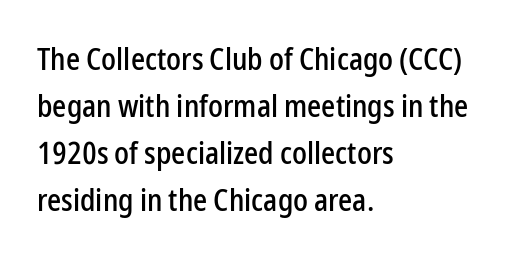
The rendering uses a moderate line-height, typical for paragraphs. Does the copy run flush right? No — it runs flush left. Does the lettering tilt? It doesn't — this is upright. Quick note: underline off.
